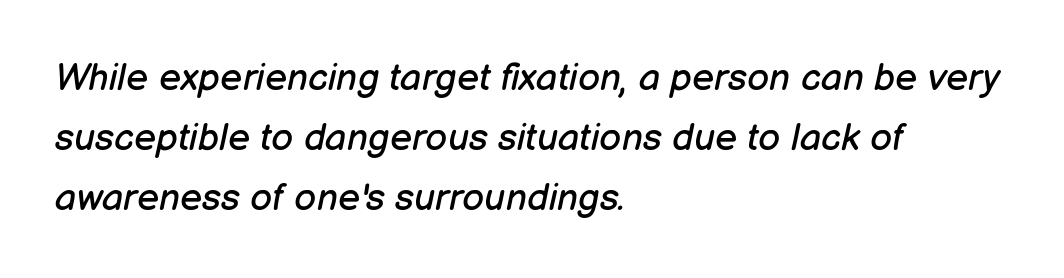
Q: Is the text bold? A: No.
Q: Is the text italic (slanted)? A: Yes, it leans right by about 12 degrees.
Q: Is the text underlined? A: No.
Q: How is the paragraph aligned? A: Left-aligned.
Q: Is the spacing between letters normal or unusually wide? A: Normal.
Q: Is the spacing between lines tight, normal or loose? A: Normal.
Q: Width (condensed, normal, or wide)? A: Normal.
Q: Stroke contrast? A: Low.
Q: x-height? A: Medium.
Q: Monospaced? A: No.
